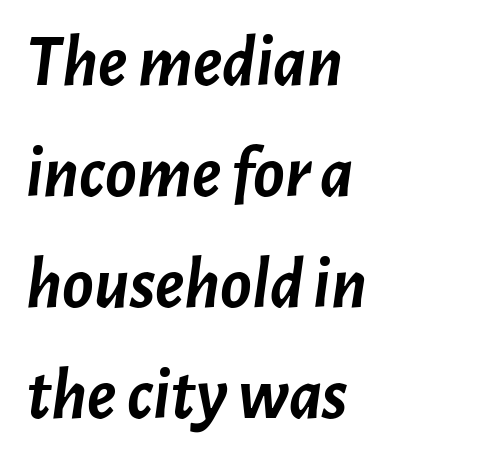
Q: Is the text bold? A: Yes.
Q: Is the text italic (slanted)? A: Yes, it leans right by about 7 degrees.
Q: Is the text underlined? A: No.
Q: How is the paragraph aligned? A: Left-aligned.
Q: Is the spacing between letters normal or unusually wide? A: Normal.
Q: Is the spacing between lines tight, normal or loose? A: Normal.
Q: Width (condensed, normal, or wide)? A: Normal.
Q: Stroke contrast? A: Low.
Q: x-height? A: Medium.
Q: Monospaced? A: No.
